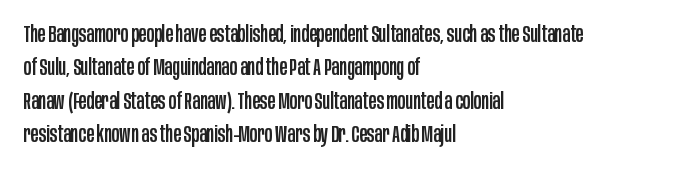
{"italic": "no", "underline": "no", "align": "left", "line_spacing": "normal", "line_spacing_ratio": 1.45, "letter_spacing": "normal", "letter_spacing_em": 0.0, "glyph_px": 23}
